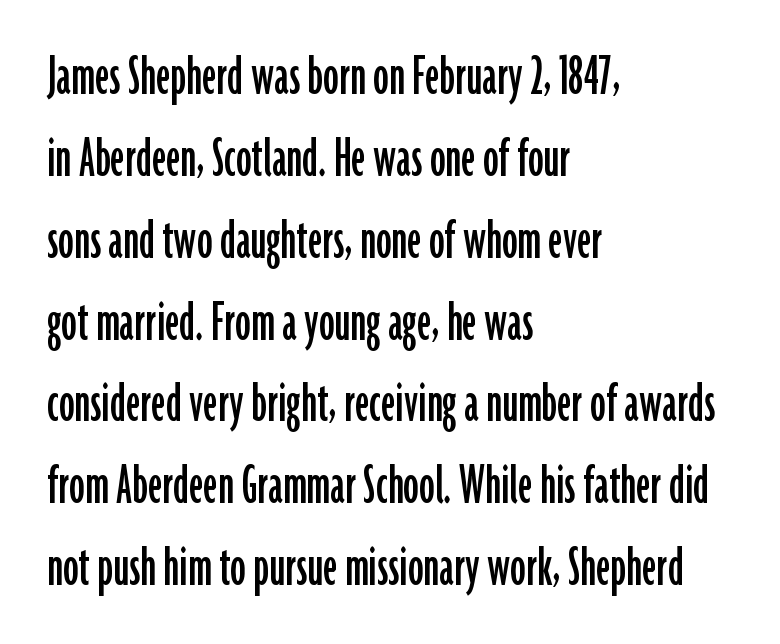
The image shows 62 px condensed sans-serif type, upright; set left-aligned, normal line spacing (1.32x), normal letter spacing, not underlined; low stroke contrast and a medium x-height.
